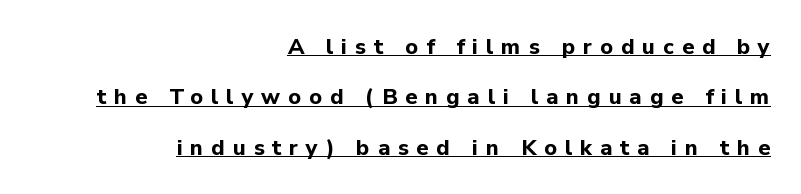
{"italic": "no", "bold": "yes", "underline": "yes", "align": "right", "line_spacing": "loose", "line_spacing_ratio": 2.29, "letter_spacing": "wide", "letter_spacing_em": 0.36, "glyph_px": 22}
